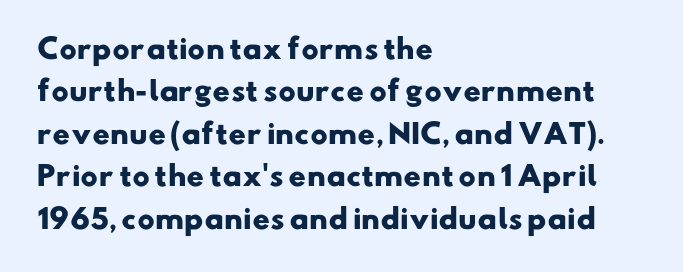
{"bold": "yes", "underline": "no", "align": "left", "line_spacing": "normal", "line_spacing_ratio": 1.57, "letter_spacing": "normal", "letter_spacing_em": 0.0, "glyph_px": 27}
